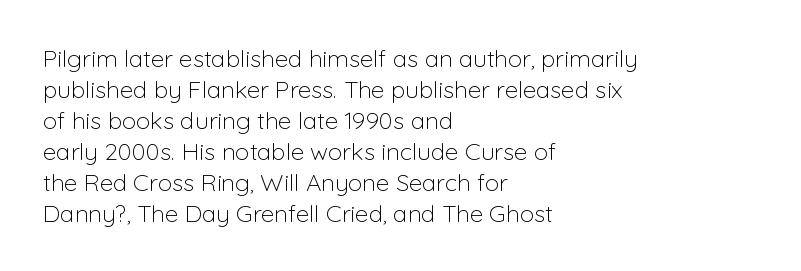
{"italic": "no", "bold": "no", "underline": "no", "align": "left", "line_spacing": "normal", "line_spacing_ratio": 1.29, "letter_spacing": "normal", "letter_spacing_em": 0.0, "glyph_px": 24}
